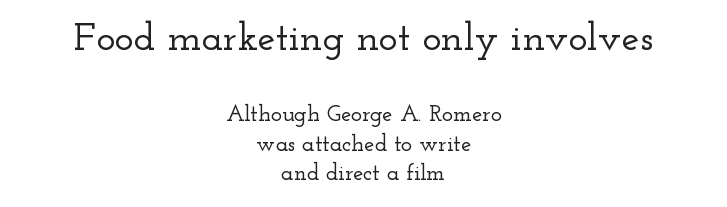
Q: Is the text italic (slanted)? A: No, it is upright.
Q: Is the typeface a serif or a sans-serif typeface? A: Serif.
Q: Is the text underlined? A: No.
Q: How is the paragraph aligned? A: Centered.
Q: Is the spacing between letters normal or unusually wide? A: Normal.
Q: Is the spacing between lines tight, normal or loose? A: Normal.
Q: Which block of text is set in a larger size, the first (top) or the second (bottom)? A: The first (top) one.
Q: Width (condensed, normal, or wide)? A: Wide.
Q: Stroke contrast? A: Low.
Q: x-height? A: Small.
Q: Monospaced? A: No.
